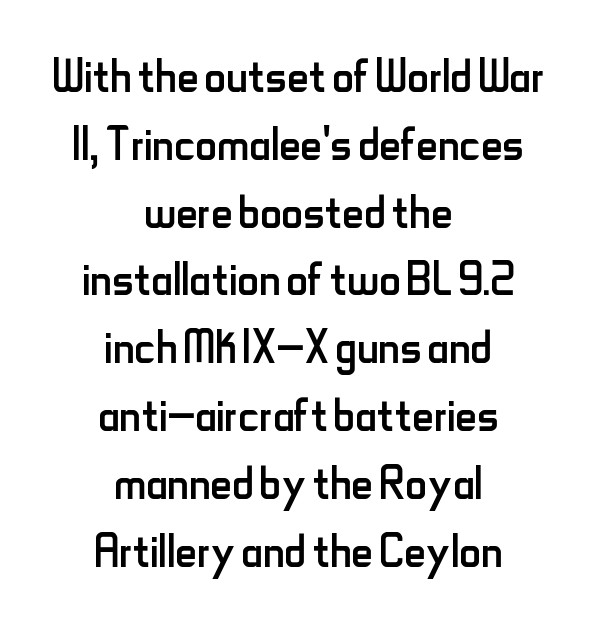
Q: Is the text bold? A: No.
Q: Is the text italic (slanted)? A: No, it is upright.
Q: Is the typeface a serif or a sans-serif typeface? A: Sans-serif.
Q: Is the text underlined? A: No.
Q: How is the paragraph aligned? A: Centered.
Q: Is the spacing between letters normal or unusually wide? A: Normal.
Q: Is the spacing between lines tight, normal or loose? A: Tight.
Q: Width (condensed, normal, or wide)? A: Condensed.
Q: Stroke contrast? A: Low.
Q: x-height? A: Small.
Q: Monospaced? A: No.
